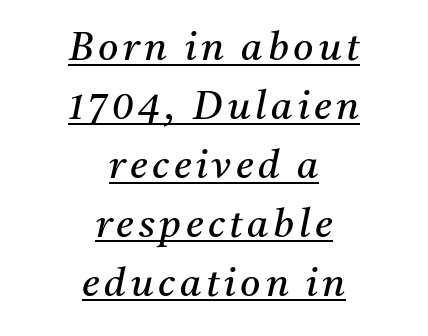
Interline gaps are of average width in this sample. The font sits on the lighter half of the weight spectrum, regular included. A student would call this center alignment; a typographer would say set centered. Is the type slanted? Yes — the strokes lean at a clear angle.
